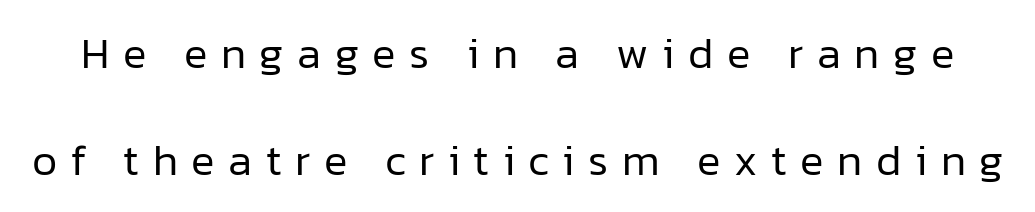
{"serif": "no", "italic": "no", "bold": "no", "weight": "regular", "width": "normal", "stroke_contrast": "low", "x_height": "medium", "monospaced": "no", "underline": "no", "line_spacing": "loose", "line_spacing_ratio": 2.43, "letter_spacing": "wide", "letter_spacing_em": 0.31, "glyph_px": 44}
